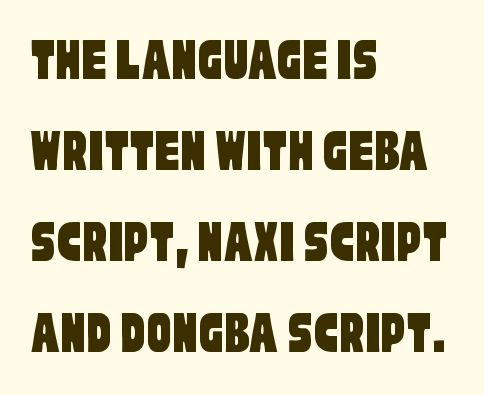
These lines are composed in type without serifs. Think of a printed novel: that variable character pitch is what you see here. How are the letters spaced? Ordinarily, with no added tracking. Interline gaps are of average width in this sample. Short and long lines alike share a common starting point at left.
